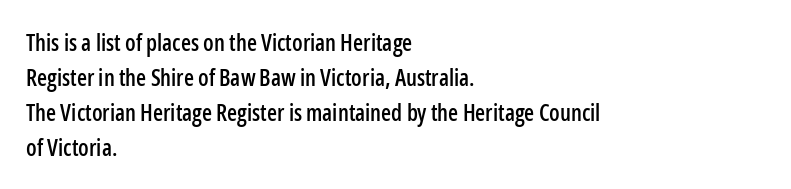
The image shows 23 px text type, upright; set left-aligned, normal line spacing (1.52x), normal letter spacing, not underlined.
